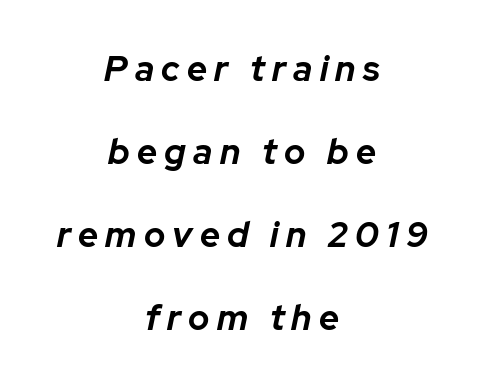
The image shows 35 px bold type, italic (leaning right); set centered, loose line spacing (2.37x), unusually wide letter spacing (+0.21 em), not underlined; low stroke contrast and a medium x-height.
